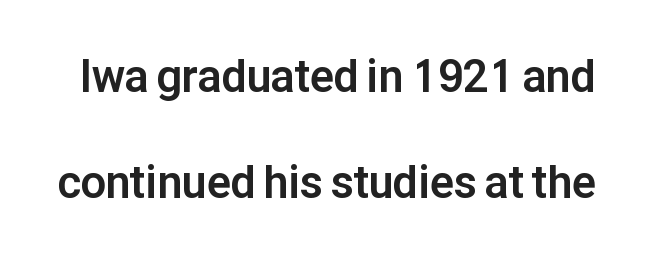
{"serif": "no", "italic": "no", "bold": "yes", "weight": "bold", "width": "normal", "stroke_contrast": "low", "x_height": "medium", "monospaced": "no", "underline": "no", "line_spacing": "loose", "line_spacing_ratio": 2.35, "letter_spacing": "normal", "letter_spacing_em": 0.0, "glyph_px": 45}
